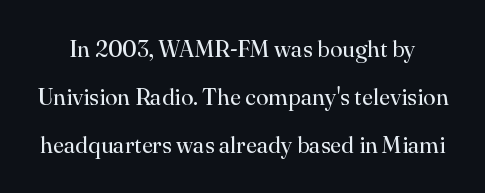
{"italic": "no", "bold": "no", "underline": "no", "line_spacing": "loose", "line_spacing_ratio": 2.08, "letter_spacing": "normal", "letter_spacing_em": 0.0, "glyph_px": 23}
